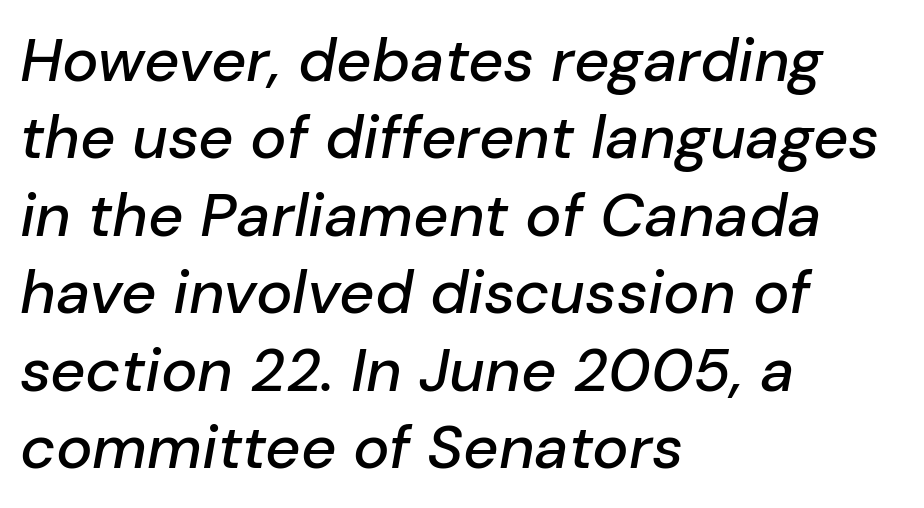
Q: Is the text italic (slanted)? A: Yes, it leans right by about 10 degrees.
Q: Is the text underlined? A: No.
Q: How is the paragraph aligned? A: Left-aligned.
Q: Is the spacing between letters normal or unusually wide? A: Normal.
Q: Is the spacing between lines tight, normal or loose? A: Normal.
Q: Width (condensed, normal, or wide)? A: Normal.
Q: Stroke contrast? A: Low.
Q: x-height? A: Medium.
Q: Monospaced? A: No.
